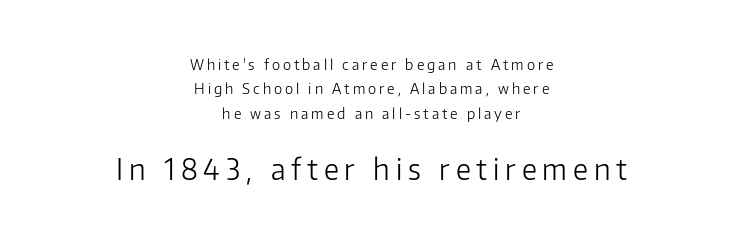
The letterforms sit at book weight or below. Descenders are the only things crossing below the line. One-word summary of the alignment: center. What stands out about the letter spacing? Its width — letters are far apart. You could not count columns in this text — the font is proportionally spaced.
